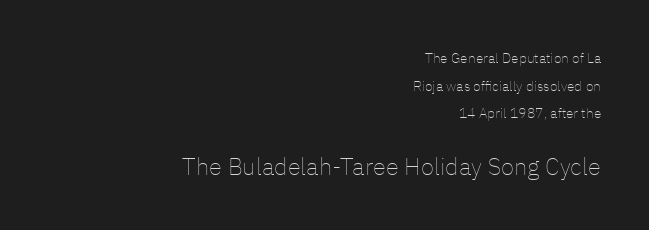
You could call the tracking neutral — neither tight nor loose. Designer's note — italics off, roman on. The specimen omits any rule beneath the text block's lines. Each line ends at the same right margin while the left side varies. Stem width sits at or under what a default text font uses. Size hierarchy here favors the trailing block over the leading one.
